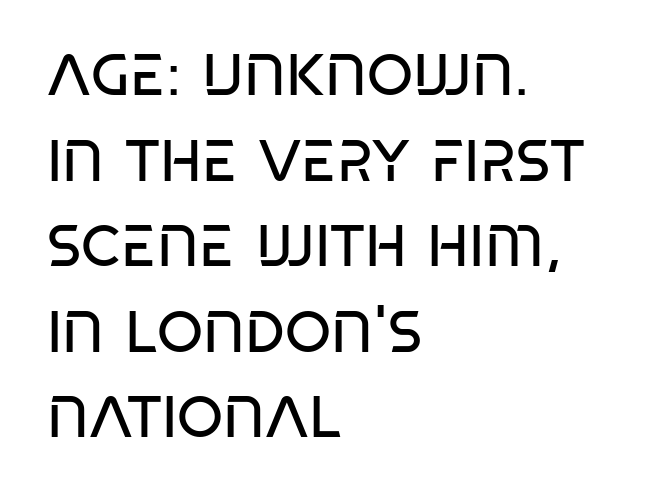
The image shows 59 px regular-weight, condensed sans-serif type, upright; set left-aligned, normal line spacing (1.45x), normal letter spacing, not underlined; low stroke contrast and a large x-height.
